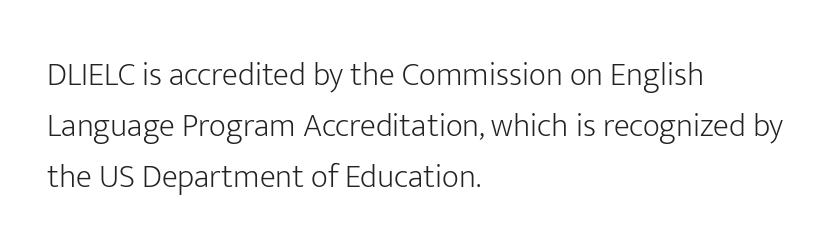
The typeface chosen for these lines omits serifs. In terms of leading, this rendering sits right in the middle. The letterforms sit shoulder to shoulder at normal distance. A student would call this left alignment; a typographer would say flush left, rag right. Note the varied advance widths — an 'i' is clearly narrower than an 'm'. No italicization has been applied; the sample stays upright.
